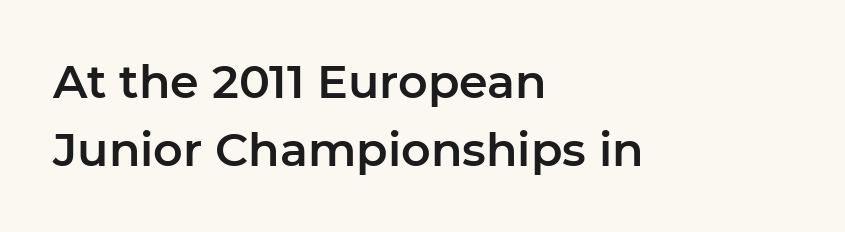
Q: Is the text italic (slanted)? A: No, it is upright.
Q: Is the typeface a serif or a sans-serif typeface? A: Sans-serif.
Q: Is the text underlined? A: No.
Q: How is the paragraph aligned? A: Left-aligned.
Q: Is the spacing between letters normal or unusually wide? A: Normal.
Q: Is the spacing between lines tight, normal or loose? A: Normal.
Q: Width (condensed, normal, or wide)? A: Normal.
Q: Stroke contrast? A: Low.
Q: x-height? A: Medium.
Q: Monospaced? A: No.
